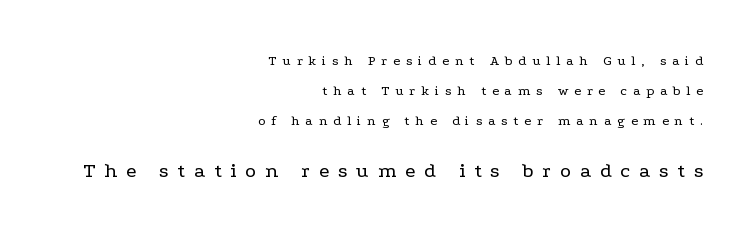
{"italic": "no", "bold": "no", "underline": "no", "align": "right", "line_spacing": "loose", "line_spacing_ratio": 2.13, "letter_spacing": "wide", "letter_spacing_em": 0.42, "larger_block": "second", "size_ratio": 1.5, "glyph_px": 21}
